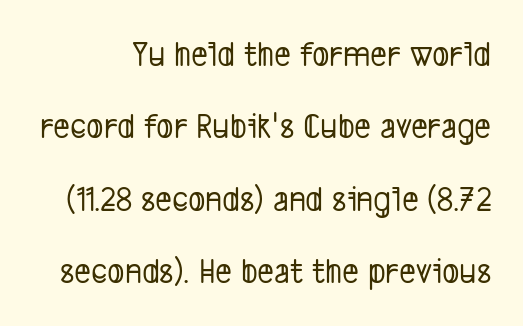
{"serif": "no", "width": "condensed", "stroke_contrast": "low", "x_height": "medium", "monospaced": "no", "underline": "no", "line_spacing": "loose", "line_spacing_ratio": 2.01, "letter_spacing": "normal", "letter_spacing_em": 0.0, "glyph_px": 36}
